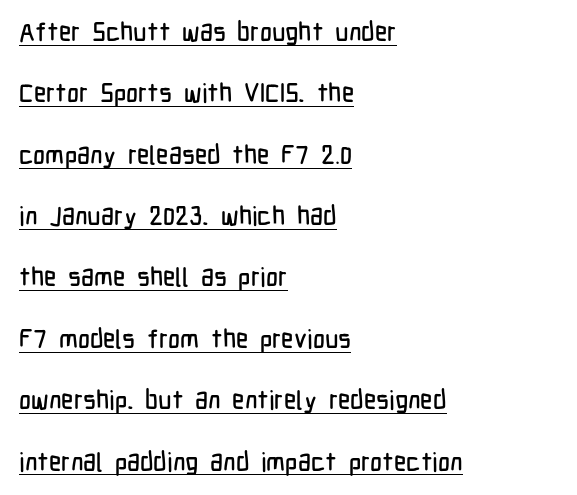
Q: Is the text italic (slanted)? A: No, it is upright.
Q: Is the text underlined? A: Yes.
Q: How is the paragraph aligned? A: Left-aligned.
Q: Is the spacing between letters normal or unusually wide? A: Normal.
Q: Is the spacing between lines tight, normal or loose? A: Loose.
